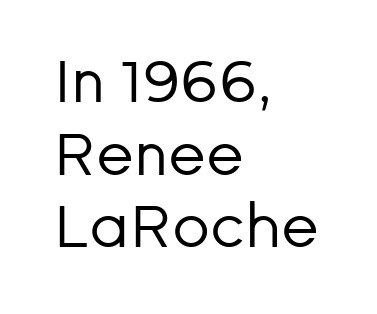
The rendering keeps characters at their native spacing. The rendering uses natural spacing where letterforms have individual widths. Stroke thickness stays within the range of a standard reading face or lighter. Line starts are locked; line ends wander. Quick note: underline off.
